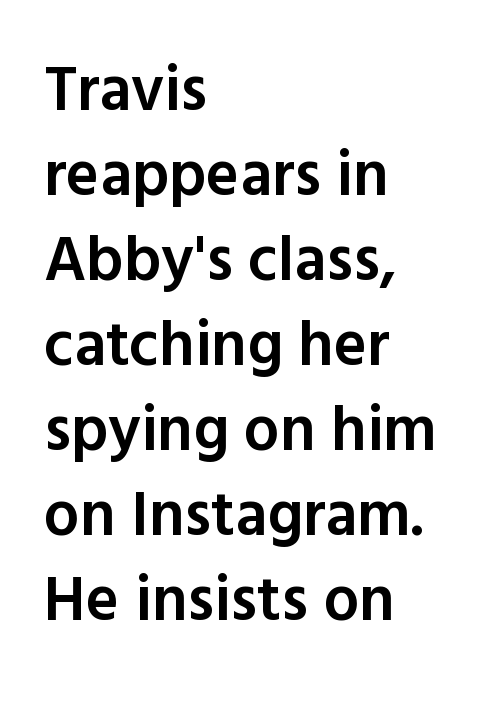
Q: Is the text bold? A: Semi-bold.
Q: Is the text italic (slanted)? A: No, it is upright.
Q: Is the typeface a serif or a sans-serif typeface? A: Sans-serif.
Q: Is the text underlined? A: No.
Q: How is the paragraph aligned? A: Left-aligned.
Q: Is the spacing between letters normal or unusually wide? A: Normal.
Q: Is the spacing between lines tight, normal or loose? A: Normal.
Q: Width (condensed, normal, or wide)? A: Normal.
Q: x-height? A: Medium.
Q: Monospaced? A: No.
